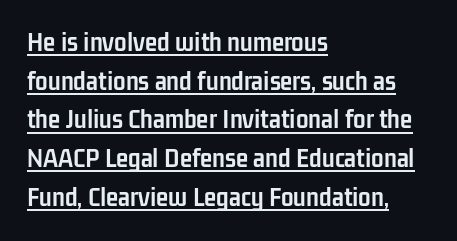
Every character sits straight up, as roman type does. Set as a true bold cut, around the 700 mark. Are there feet on the stems? There aren't — it's a sans. In designer terms, the underline attribute is active on this setting. Does extra space separate the letters? No, they use regular spacing.
